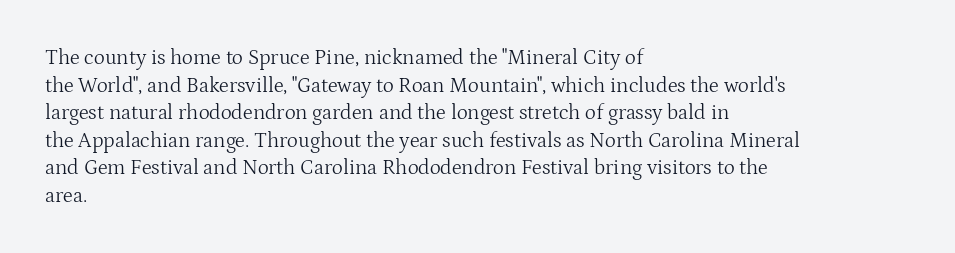
Teacher's note: observe the even left margin — that is flush-left alignment. The line texture is even and compact thanks to regular tracking. The lettering stays uniformly vertical, giving the passage a roman look. The baseline area is clear.
